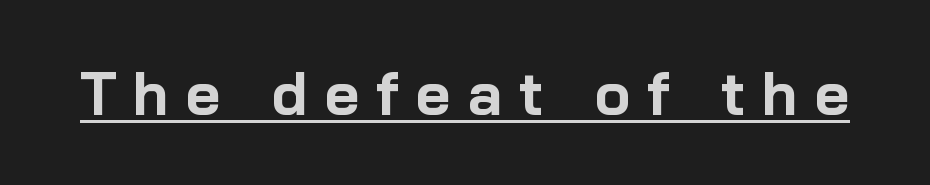
Q: Is the text bold? A: Yes.
Q: Is the text italic (slanted)? A: No, it is upright.
Q: Is the typeface a serif or a sans-serif typeface? A: Sans-serif.
Q: Is the text underlined? A: Yes.
Q: Is the spacing between letters normal or unusually wide? A: Unusually wide.
Q: Width (condensed, normal, or wide)? A: Normal.
Q: Stroke contrast? A: Low.
Q: x-height? A: Medium.
Q: Monospaced? A: No.
